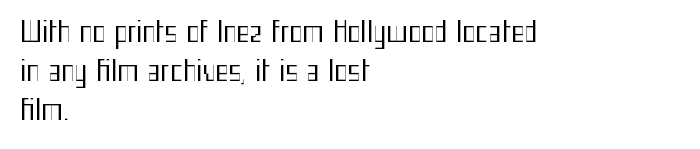
The area under the type is left untouched. This sample has the flowing, uneven cadence of proportional lettering. Italic: no, the glyphs are upright roman. What stands out about the letter spacing? Nothing — it is the standard amount. No feet cap the strokes, marking this as sans-serif type. Caption: multi-line text, flush left, ragged right.
